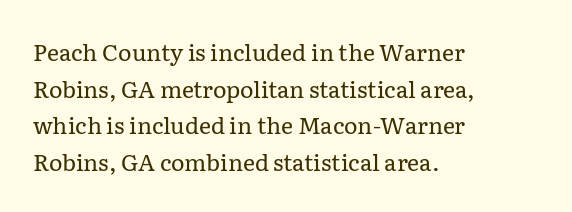
{"italic": "no", "bold": "no", "underline": "no", "align": "left", "line_spacing": "normal", "line_spacing_ratio": 1.59, "letter_spacing": "normal", "letter_spacing_em": 0.0, "glyph_px": 23}
